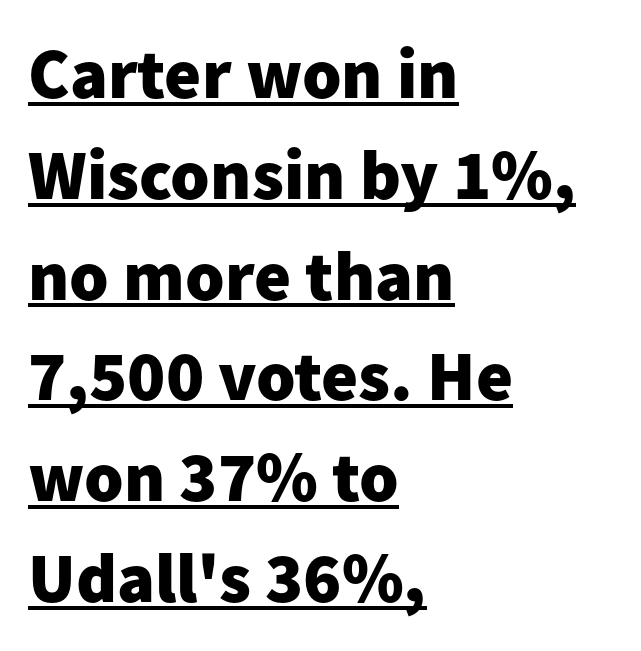
The image shows 71 px heavy sans-serif type, upright; set left-aligned, normal line spacing (1.42x), normal letter spacing, underlined; low stroke contrast and a medium x-height.
